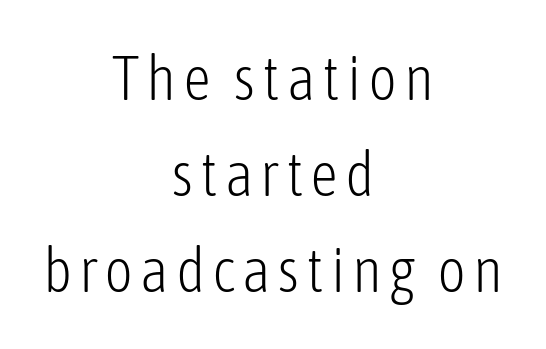
One glance says typical: line gaps are just what's usual. Short and long lines alike share a common midpoint. The face used here is proportionally spaced, like ordinary book or web type. A bare baseline throughout the passage. The typeface chosen for these lines omits serifs. Italic? Not at all — the glyphs are vertical.
